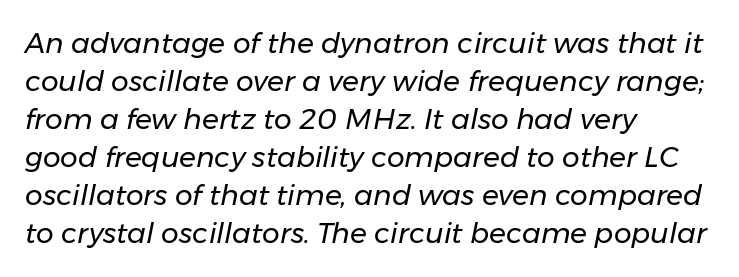
Inter-character spacing is left at the font's built-in metrics. If you drew a ruler down the left edge, every line would touch it. Each row of text sits above clean, open space. This sample has the flowing, uneven cadence of proportional lettering.
